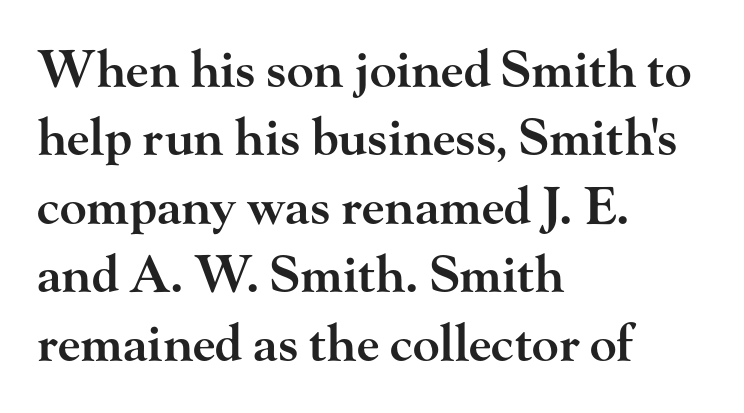
{"serif": "yes", "italic": "no", "bold": "semi", "weight": "semibold", "width": "wide", "stroke_contrast": "high", "x_height": "small", "monospaced": "no", "underline": "no", "align": "left", "line_spacing": "normal", "line_spacing_ratio": 1.37, "letter_spacing": "normal", "letter_spacing_em": 0.0, "glyph_px": 50}
